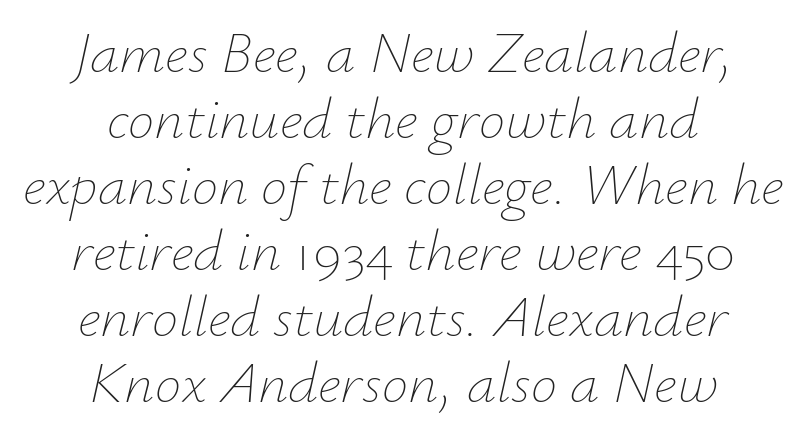
There is no visible air inserted between adjacent glyphs. When letters slant like this, we call the style italic. Interline gaps are noticeably narrow in this sample. These lines stack symmetrically, like a column narrowing and widening about its center. You could not count columns in this text — the font is proportionally spaced. The typeface has the unassuming heft of standard copy or less.
